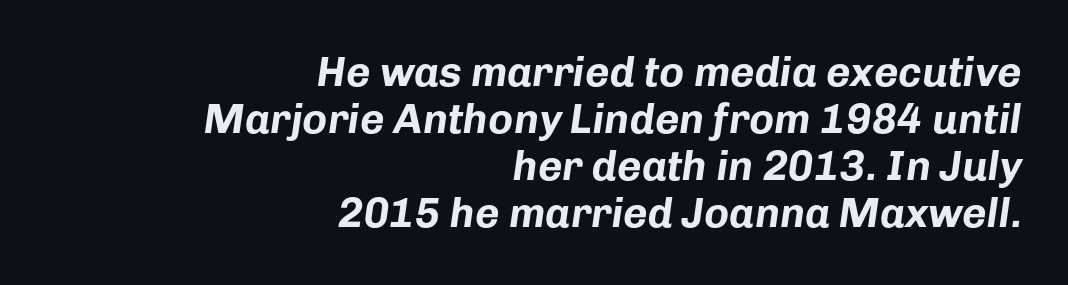
{"italic": "yes", "lean": "right", "slant_degrees": 8, "bold": "yes", "weight": "bold", "width": "normal", "stroke_contrast": "low", "x_height": "medium", "monospaced": "no", "underline": "no", "align": "right", "line_spacing": "tight", "line_spacing_ratio": 1.12, "letter_spacing": "normal", "letter_spacing_em": 0.0, "glyph_px": 42}
